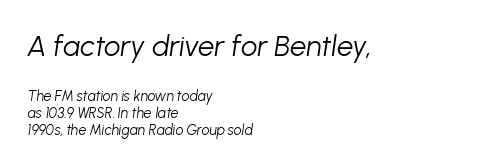
{"italic": "yes", "lean": "right", "slant_degrees": 8, "bold": "no", "weight": "light", "width": "normal", "stroke_contrast": "low", "x_height": "medium", "monospaced": "no", "underline": "no", "align": "left", "line_spacing_ratio": 1.23, "letter_spacing": "normal", "letter_spacing_em": 0.0, "larger_block": "first", "size_ratio": 2.07, "glyph_px": 29}
